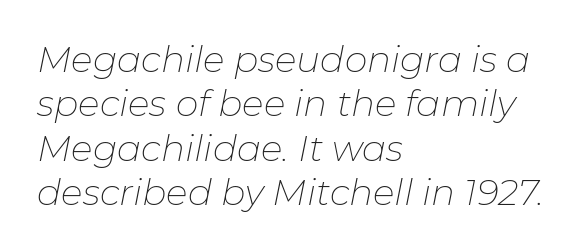
The paragraph shown leans on its left margin. There is no visible air inserted between adjacent glyphs. The gap between lines stays unmarked. The face looks like a standard text weight, possibly lighter. You could not count columns in this text — the font is proportionally spaced. The letters are slanted; this is an italic face.
